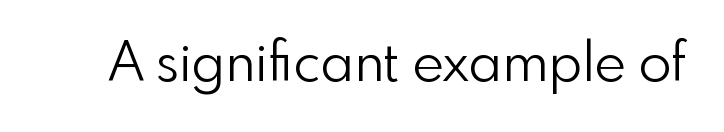
The strokes are not fattened; the text isn't bold. Letters rest on an invisible, unmarked baseline. In terms of letterspacing, this is plain default setting. Characters remain perfectly vertical along every line.
